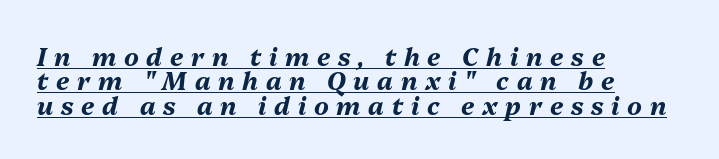
Q: Is the text bold? A: Yes.
Q: Is the text italic (slanted)? A: Yes, it leans right by about 13 degrees.
Q: Is the text underlined? A: Yes.
Q: How is the paragraph aligned? A: Left-aligned.
Q: Is the spacing between letters normal or unusually wide? A: Unusually wide.
Q: Is the spacing between lines tight, normal or loose? A: Tight.
